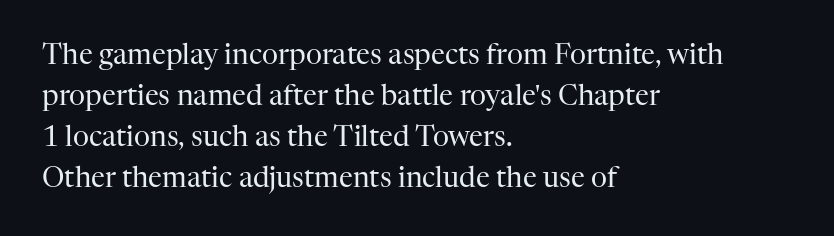
{"serif": "yes", "italic": "no", "bold": "no", "weight": "regular", "width": "normal", "stroke_contrast": "high", "x_height": "medium", "monospaced": "no", "underline": "no", "align": "left", "line_spacing": "normal", "line_spacing_ratio": 1.46, "letter_spacing": "normal", "letter_spacing_em": 0.0, "glyph_px": 28}
